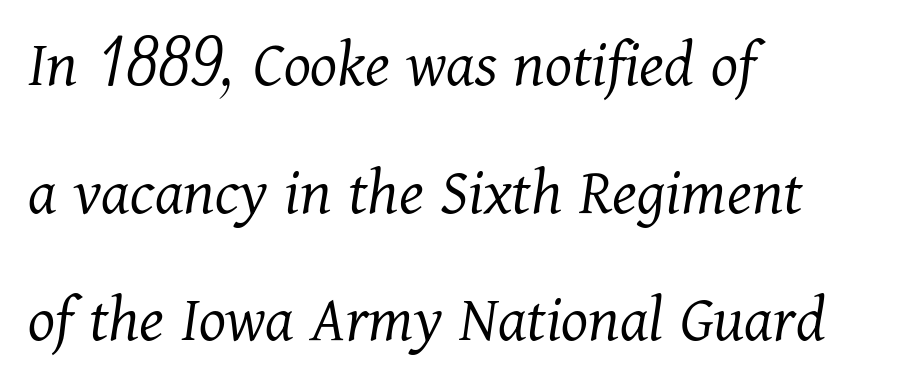
Q: Is the text bold? A: No.
Q: Is the text italic (slanted)? A: Yes, it leans right by about 11 degrees.
Q: Is the typeface a serif or a sans-serif typeface? A: Serif.
Q: Is the text underlined? A: No.
Q: How is the paragraph aligned? A: Left-aligned.
Q: Is the spacing between letters normal or unusually wide? A: Normal.
Q: Width (condensed, normal, or wide)? A: Normal.
Q: Stroke contrast? A: Medium.
Q: x-height? A: Medium.
Q: Monospaced? A: No.
